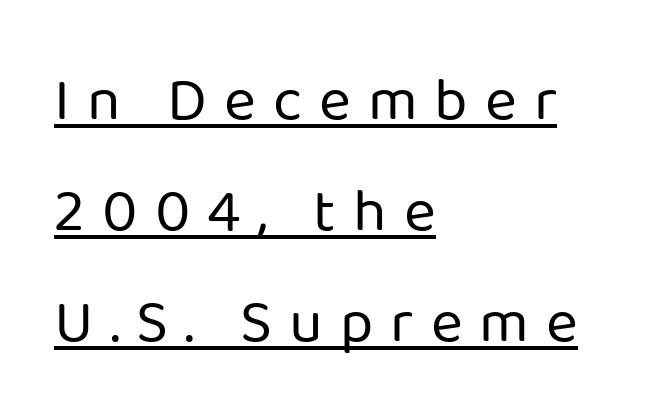
{"serif": "no", "italic": "no", "bold": "no", "weight": "regular", "width": "normal", "stroke_contrast": "low", "x_height": "medium", "monospaced": "no", "underline": "yes", "align": "left", "line_spacing_ratio": 1.82, "letter_spacing": "wide", "letter_spacing_em": 0.28, "glyph_px": 61}
